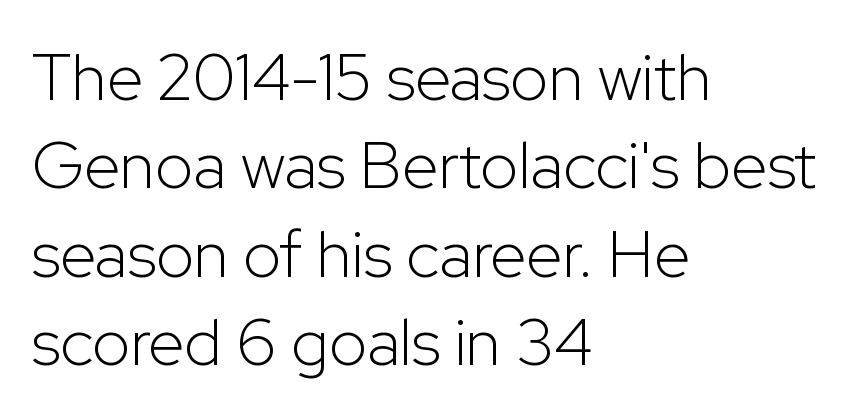
The image shows 66 px light sans-serif type, upright; set left-aligned, normal line spacing (1.34x), normal letter spacing, not underlined; low stroke contrast and a medium x-height.
